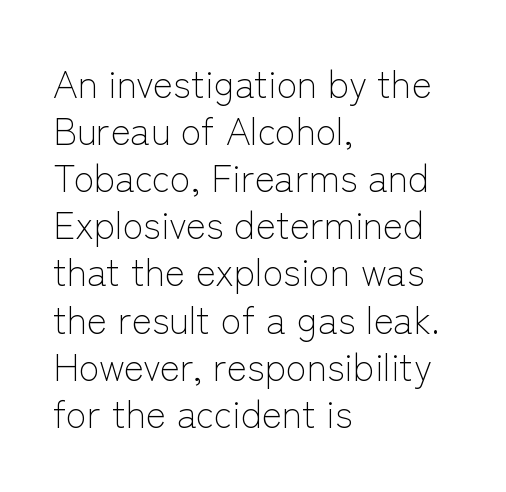
{"serif": "no", "italic": "no", "bold": "no", "weight": "light", "width": "normal", "stroke_contrast": "low", "x_height": "medium", "monospaced": "no", "underline": "no", "align": "left", "line_spacing_ratio": 1.24, "letter_spacing": "normal", "letter_spacing_em": 0.0, "glyph_px": 38}
